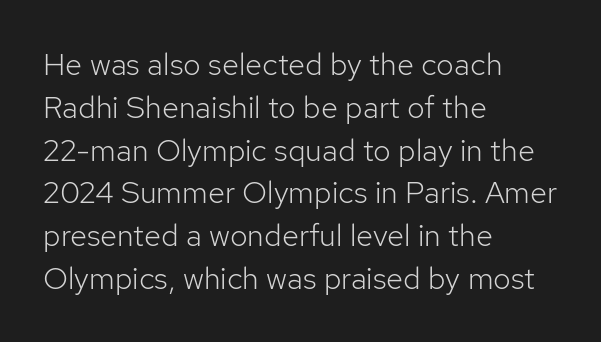
Compared with typical body copy, the letter spacing here is the same. These lines were composed using upright roman letters. Typographically, this falls in the sans-serif category. This sample has the flowing, uneven cadence of proportional lettering. These lines sit exactly where default settings would place them. No word sits above an underline.
